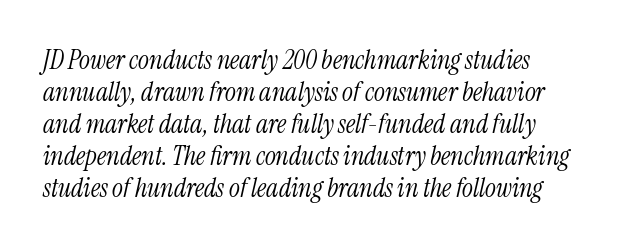
The image shows 26 px text type, italic (leaning right); set line spacing 1.23x, normal letter spacing, not underlined.
